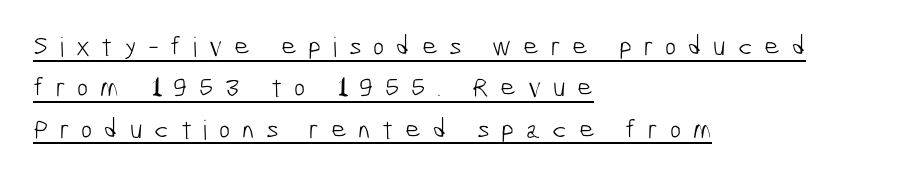
The weight would be labelled regular, book, light, or lighter still. The line-height multiplier appears to be the usual default. The horizontal fit of the characters is loose and conspicuously gappy. Looks like someone drew a line under every word here. One-word summary of the alignment: left.
